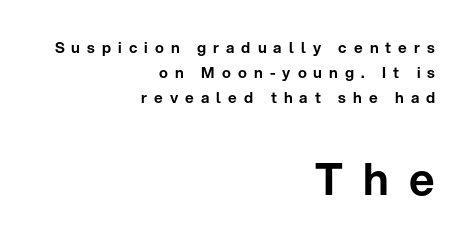
Compare the two chunks: the lower has the greater cap height. A roman cut, with each character standing at attention. A student would call this right alignment; a typographer would say flush right, rag left. Substantial extra tracking has been applied to these lines. A typesetter would call this proportional, since set widths differ per character. The gap between lines stays unmarked.
